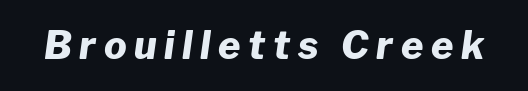
The image shows 38 px heavy type, italic (leaning right); set unusually wide letter spacing (+0.2 em), not underlined; low stroke contrast and a medium x-height.
